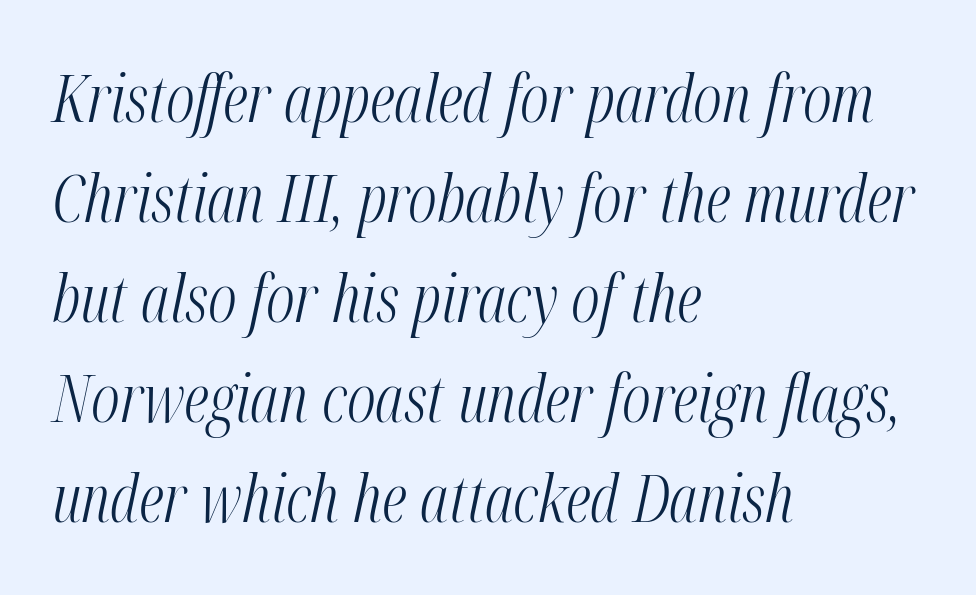
Q: Is the text bold? A: No.
Q: Is the text italic (slanted)? A: Yes, it leans right by about 12 degrees.
Q: Is the text underlined? A: No.
Q: How is the paragraph aligned? A: Left-aligned.
Q: Is the spacing between letters normal or unusually wide? A: Normal.
Q: Is the spacing between lines tight, normal or loose? A: Normal.
Q: Width (condensed, normal, or wide)? A: Condensed.
Q: Stroke contrast? A: Medium.
Q: x-height? A: Medium.
Q: Monospaced? A: No.
